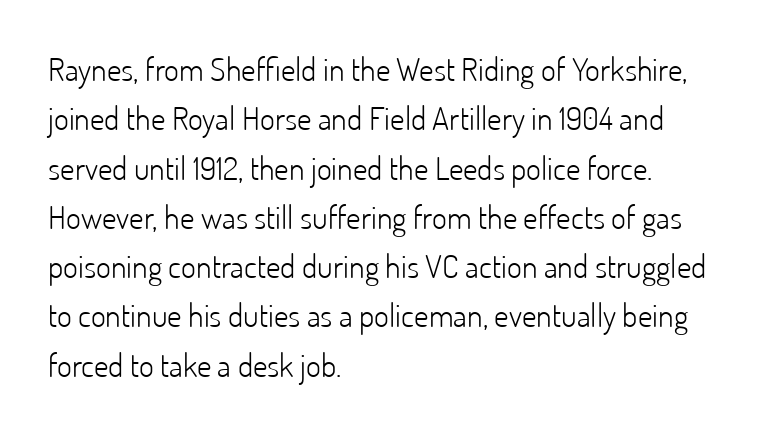
{"serif": "no", "italic": "no", "bold": "no", "weight": "light", "width": "normal", "stroke_contrast": "low", "x_height": "small", "monospaced": "no", "underline": "no", "align": "left", "line_spacing": "normal", "line_spacing_ratio": 1.54, "letter_spacing": "normal", "letter_spacing_em": 0.0, "glyph_px": 32}
